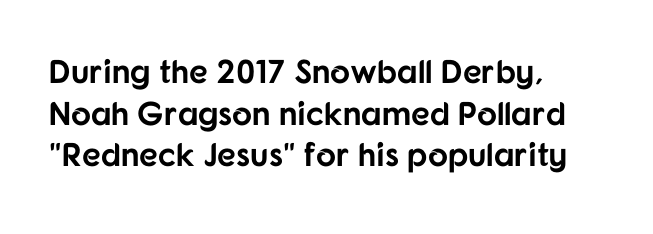
{"serif": "no", "italic": "no", "bold": "yes", "weight": "bold", "width": "normal", "stroke_contrast": "low", "x_height": "medium", "monospaced": "no", "underline": "no", "align": "left", "line_spacing": "normal", "line_spacing_ratio": 1.26, "letter_spacing": "normal", "letter_spacing_em": 0.0, "glyph_px": 33}
